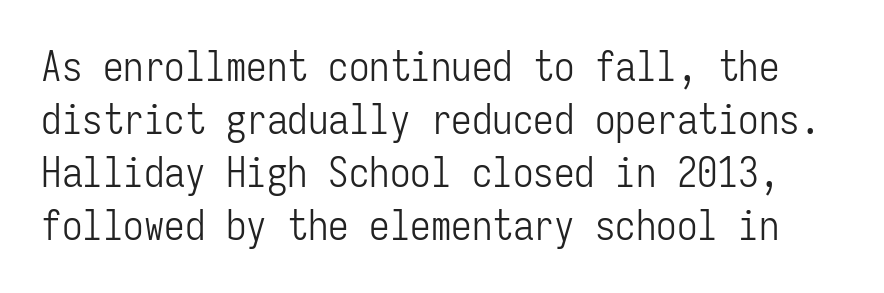
The image shows 41 px light, condensed sans-serif type, upright, monospaced; set normal line spacing (1.29x), normal letter spacing, not underlined; low stroke contrast and a medium x-height.
